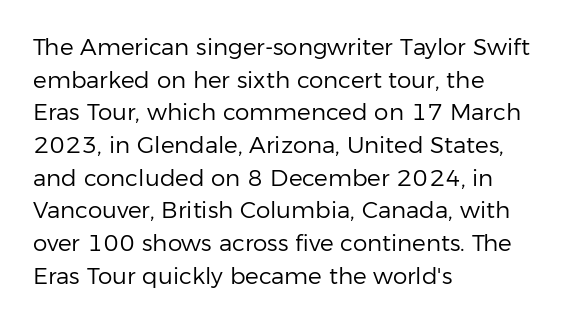
{"italic": "no", "bold": "no", "underline": "no", "align": "left", "line_spacing": "normal", "line_spacing_ratio": 1.42, "letter_spacing": "normal", "letter_spacing_em": 0.0, "glyph_px": 23}
